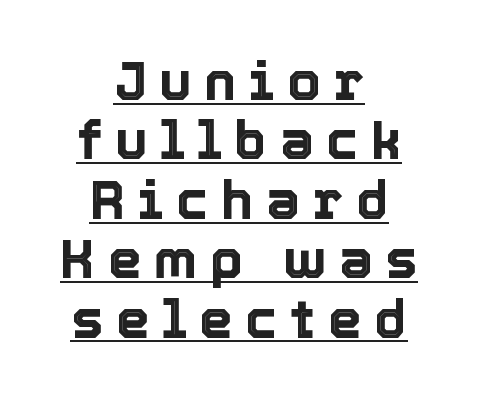
Ascenders rise straight up at ninety degrees. The leading is snug, giving the passage a crowded texture. Teacher's note: observe the equal gaps on both sides — that is centered alignment. Has an underline been added? It has. Here the glyphs are tracked loosely, breaking word shapes into spaced letters. Each letter keeps its own natural width here, so spacing adapts to shape.
